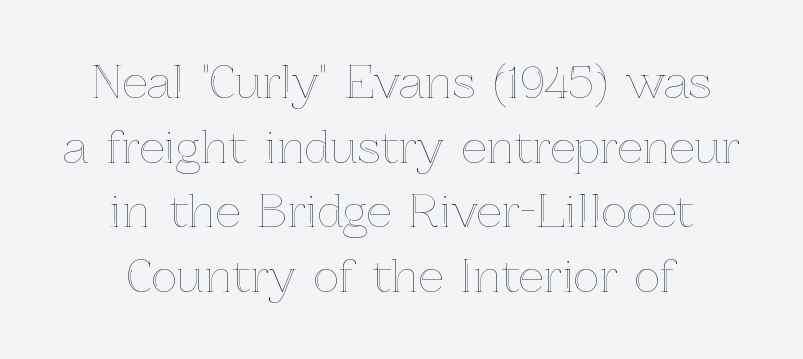
The typography opts for an upright posture over an oblique one. Do the characters align in a grid? No, the font is proportional. Horizontal alignment here is central, giving a formal, balanced look. Any mark beneath the type? The region is blank. Caption: standard tracking, unaltered. Is there much room between lines? A standard amount, neither cramped nor airy.
